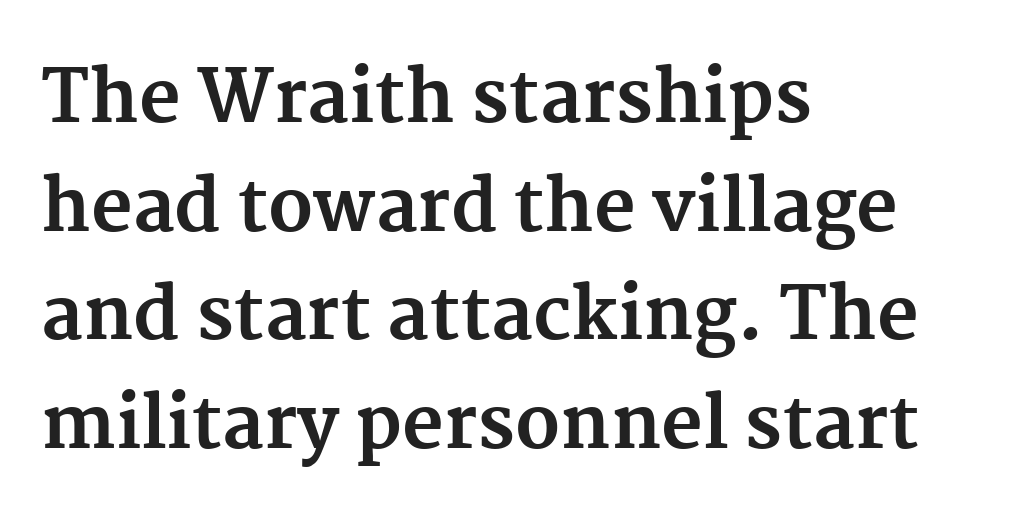
This sample uses an upright cut, with every glyph sitting square on the baseline. Inter-character spacing is left at the font's built-in metrics. The passage shown stacks its lines at a standard gap. The passage shown is typed in a proportional face where columns would drift.
